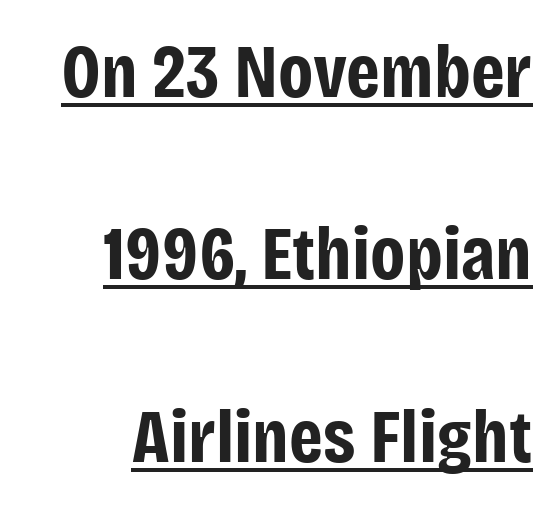
Tall strokes in this sample are plumb rather than angled. Students, note that the glyphs here touch the page at normal intervals. Visually the block forms a straight wall on the right and a jagged coastline on the left. This rendering features underlined lettering. A typesetter would call this proportional, since set widths differ per character.
